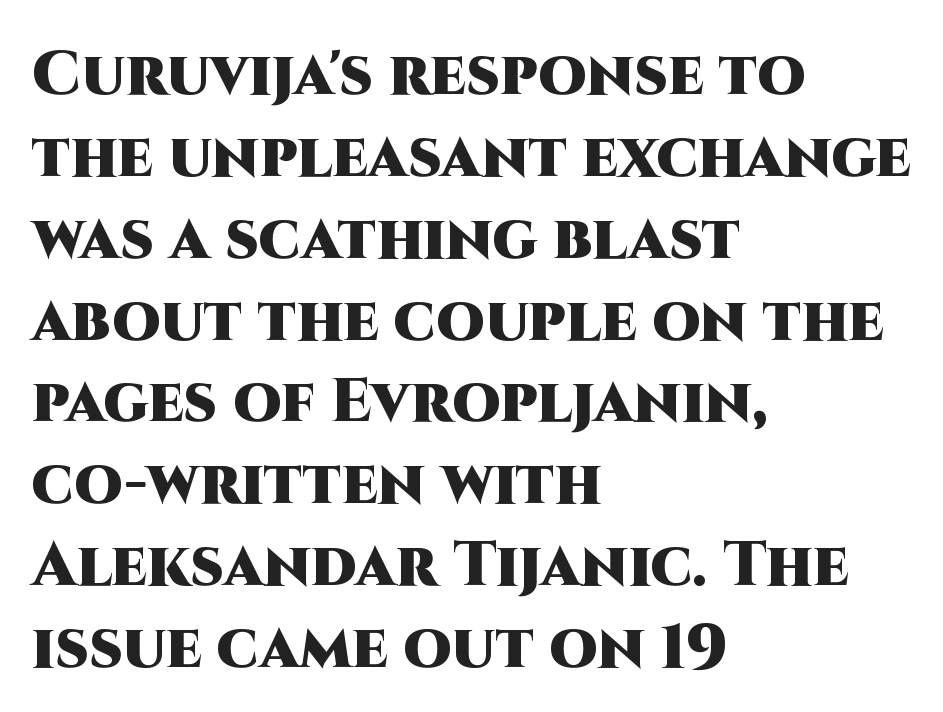
{"serif": "no", "italic": "no", "bold": "yes", "weight": "heavy", "width": "normal", "stroke_contrast": "high", "x_height": "large", "monospaced": "no", "underline": "no", "align": "left", "line_spacing": "normal", "line_spacing_ratio": 1.32, "letter_spacing": "normal", "letter_spacing_em": 0.0, "glyph_px": 62}
